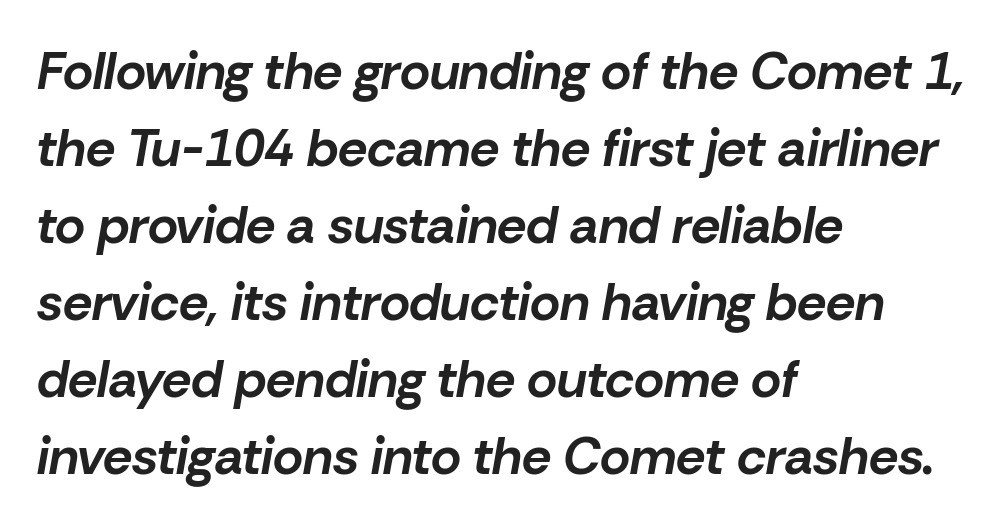
Q: Is the text bold? A: Yes.
Q: Is the text italic (slanted)? A: Yes, it leans right by about 10 degrees.
Q: Is the text underlined? A: No.
Q: How is the paragraph aligned? A: Left-aligned.
Q: Is the spacing between letters normal or unusually wide? A: Normal.
Q: Is the spacing between lines tight, normal or loose? A: Normal.
Q: Width (condensed, normal, or wide)? A: Normal.
Q: Stroke contrast? A: Low.
Q: x-height? A: Medium.
Q: Monospaced? A: No.
